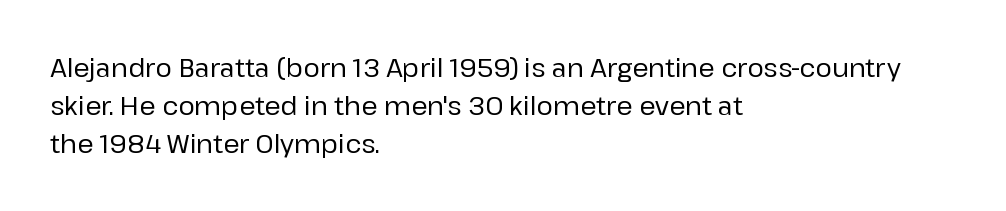
Q: Is the text italic (slanted)? A: No, it is upright.
Q: Is the text underlined? A: No.
Q: How is the paragraph aligned? A: Left-aligned.
Q: Is the spacing between letters normal or unusually wide? A: Normal.
Q: Is the spacing between lines tight, normal or loose? A: Normal.
